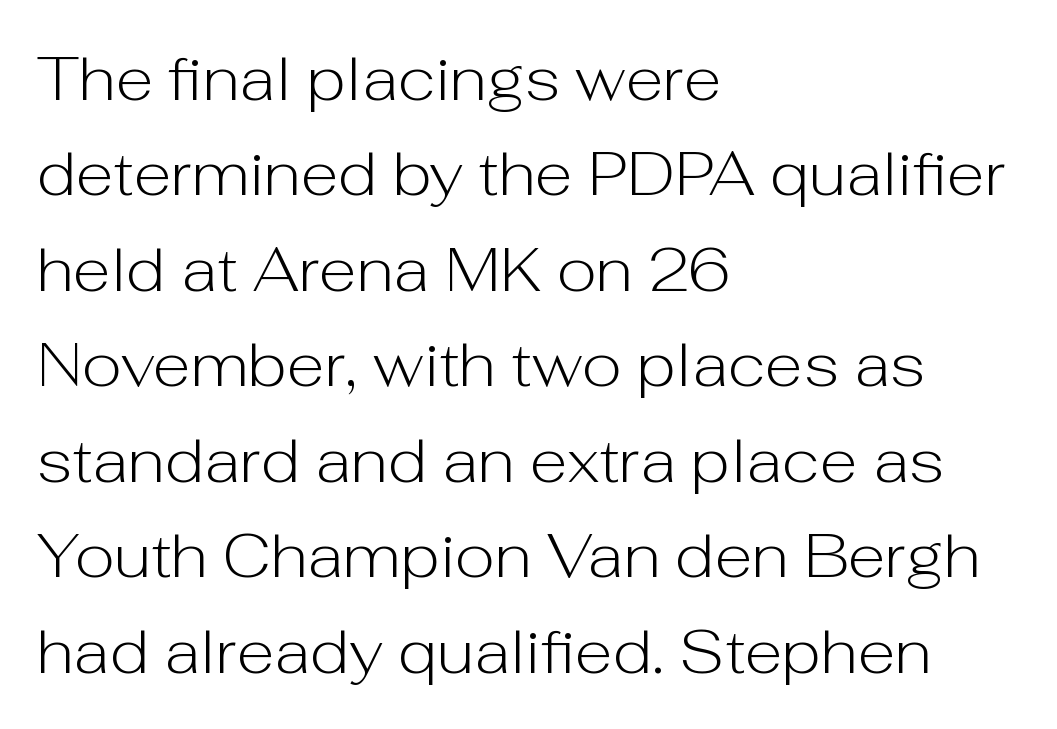
Q: Is the text bold? A: No.
Q: Is the text italic (slanted)? A: No, it is upright.
Q: Is the typeface a serif or a sans-serif typeface? A: Sans-serif.
Q: Is the text underlined? A: No.
Q: How is the paragraph aligned? A: Left-aligned.
Q: Is the spacing between letters normal or unusually wide? A: Normal.
Q: Is the spacing between lines tight, normal or loose? A: Normal.
Q: Width (condensed, normal, or wide)? A: Normal.
Q: Stroke contrast? A: Low.
Q: x-height? A: Medium.
Q: Monospaced? A: No.
